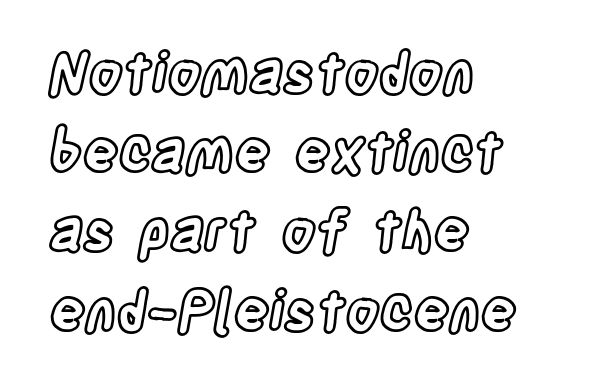
{"width": "condensed", "x_height": "large", "monospaced": "no", "underline": "no", "align": "left", "line_spacing": "normal", "line_spacing_ratio": 1.44, "letter_spacing": "normal", "letter_spacing_em": 0.0, "glyph_px": 55}
